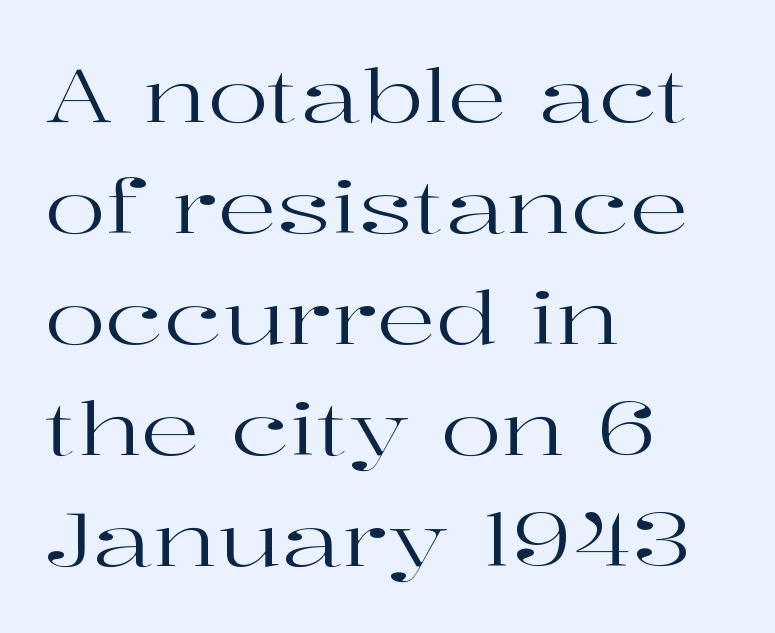
Characters follow at the spacing the type designer built in. Rows of type keep a routine distance in the vertical direction. Alignment: flush left. Every stem runs plumb, perpendicular to the baseline. The area under the type is left untouched.
